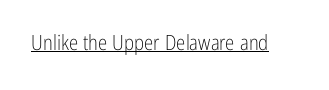
Italic: no, the glyphs are upright roman. You can see a thin bar hugging the bottom of the glyphs. Nothing heavy about these letters — not bold at all. Look at the tracking — it's just the regular setting, nothing added.
